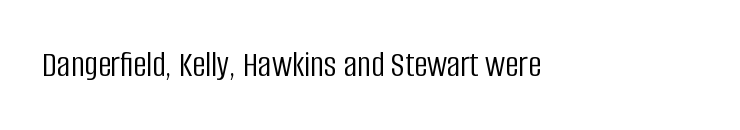
{"serif": "no", "italic": "no", "bold": "no", "weight": "light", "width": "condensed", "stroke_contrast": "low", "x_height": "large", "monospaced": "no", "underline": "no", "letter_spacing": "normal", "letter_spacing_em": 0.0, "glyph_px": 37}
